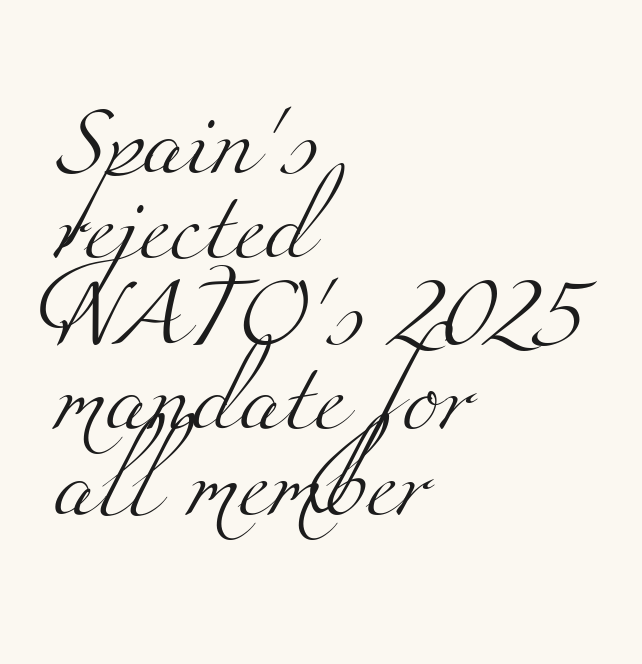
Q: Is the text bold? A: No.
Q: Is the text underlined? A: No.
Q: How is the paragraph aligned? A: Left-aligned.
Q: Is the spacing between letters normal or unusually wide? A: Normal.
Q: Width (condensed, normal, or wide)? A: Wide.
Q: Stroke contrast? A: Medium.
Q: x-height? A: Small.
Q: Monospaced? A: No.
